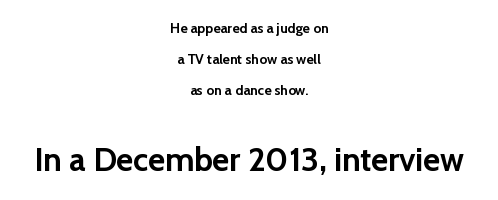
These lines are rendered in a variable-pitch font. Notice the wide empty band between every row — that's loose leading. These lines are centered, leaving both edges ragged. The passage shown is typeset with a sans-serif family.
